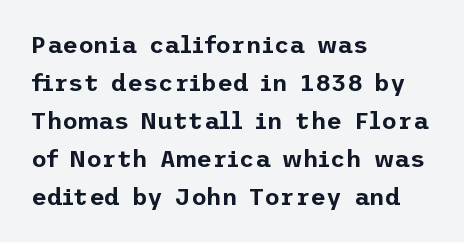
The specimen omits any rule beneath the text block's lines. Alignment: flush left. Italic? Not at all — the glyphs are vertical. The lines sit at an ordinary, default distance from one another. You could call the tracking neutral — neither tight nor loose.
